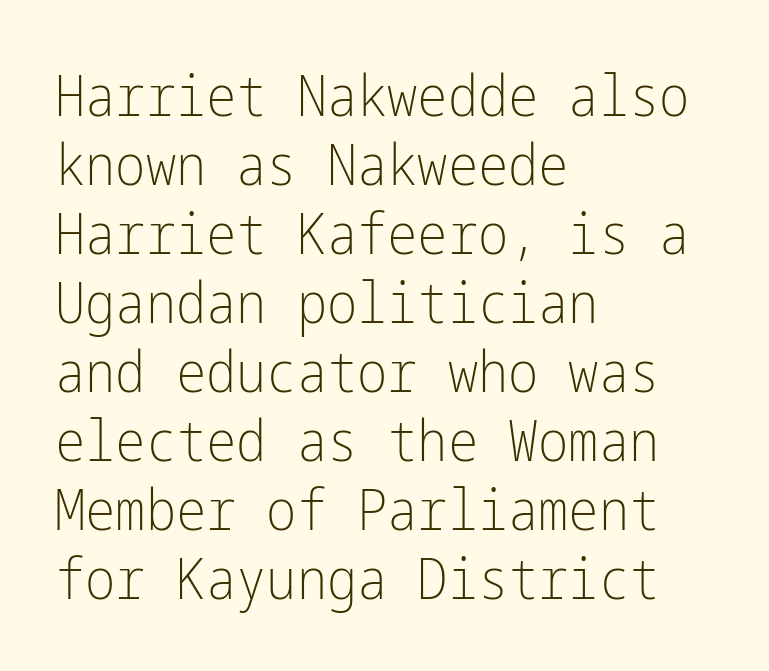
{"serif": "no", "italic": "no", "bold": "no", "weight": "light", "width": "condensed", "stroke_contrast": "low", "x_height": "medium", "underline": "no", "align": "left", "line_spacing_ratio": 1.21, "letter_spacing": "normal", "letter_spacing_em": 0.0, "glyph_px": 57}
